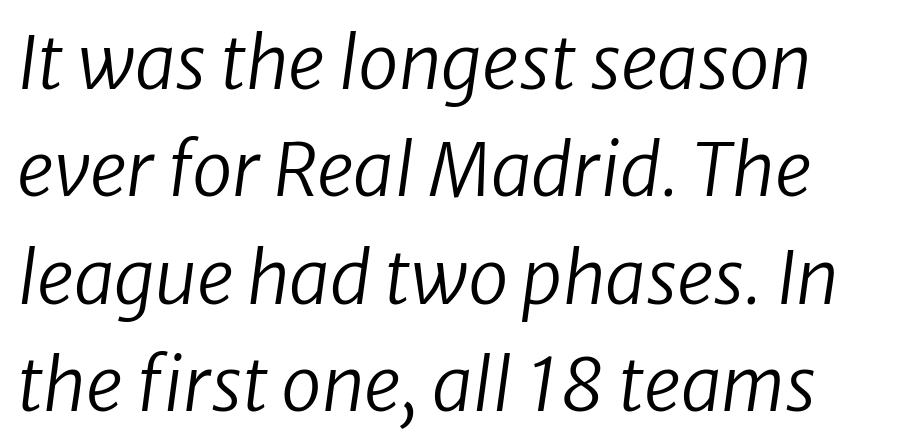
{"italic": "yes", "lean": "right", "slant_degrees": 8, "bold": "no", "weight": "regular", "width": "normal", "stroke_contrast": "low", "x_height": "medium", "monospaced": "no", "underline": "no", "align": "left", "line_spacing": "normal", "line_spacing_ratio": 1.47, "letter_spacing": "normal", "letter_spacing_em": 0.0, "glyph_px": 73}
